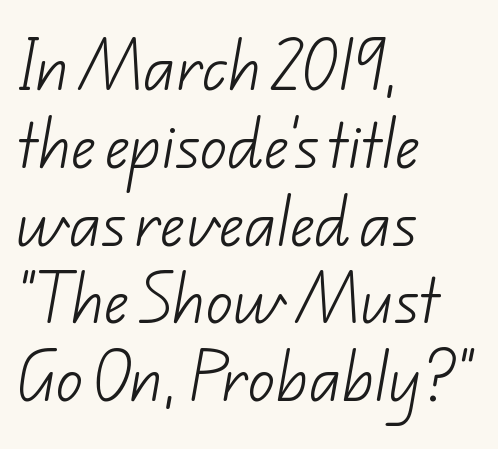
{"serif": "no", "bold": "no", "weight": "light", "width": "normal", "stroke_contrast": "low", "x_height": "small", "monospaced": "no", "underline": "no", "align": "left", "line_spacing": "normal", "line_spacing_ratio": 1.44, "letter_spacing": "normal", "letter_spacing_em": 0.0, "glyph_px": 54}
